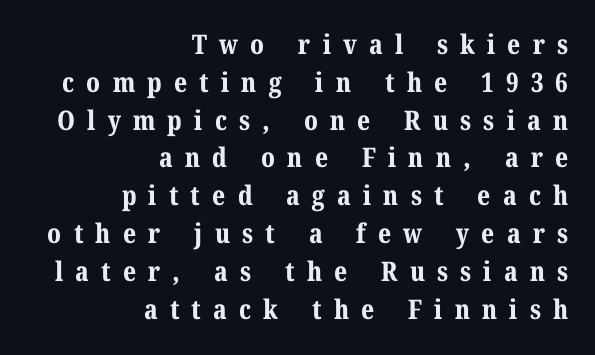
{"italic": "no", "bold": "yes", "underline": "no", "align": "right", "line_spacing": "normal", "line_spacing_ratio": 1.4, "letter_spacing": "wide", "letter_spacing_em": 0.45, "glyph_px": 27}
